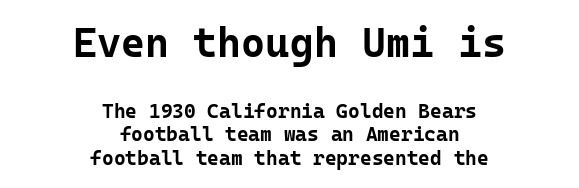
Teacher's note: observe the equal gaps on both sides — that is centered alignment. Monospaced: the letters line up in strict vertical columns. Character size in the leading block exceeds that of the trailing block. Compared with typical body copy, the letter spacing here is the same. Its strokes are broad and dark, the hallmark of bold type. The glyphs in this specimen are sans serif.
